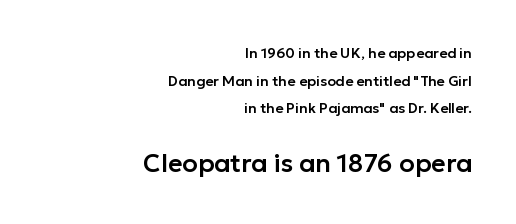
{"italic": "no", "underline": "no", "align": "right", "line_spacing": "loose", "line_spacing_ratio": 1.98, "letter_spacing": "normal", "letter_spacing_em": 0.0, "larger_block": "second", "size_ratio": 1.79, "glyph_px": 25}
